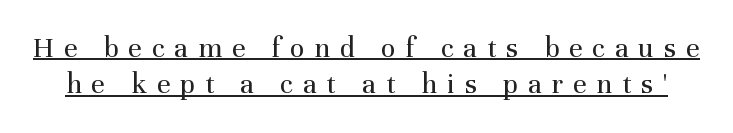
The image shows 30 px regular-weight serif type, upright; set line spacing 1.21x, unusually wide letter spacing (+0.33 em), underlined; medium stroke contrast and a medium x-height.
